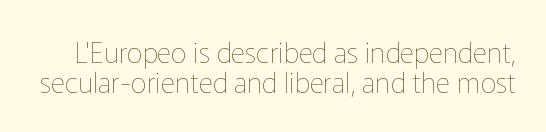
The image shows 28 px thin type, upright; set tight line spacing (1.07x), normal letter spacing, not underlined; low stroke contrast and a medium x-height.
